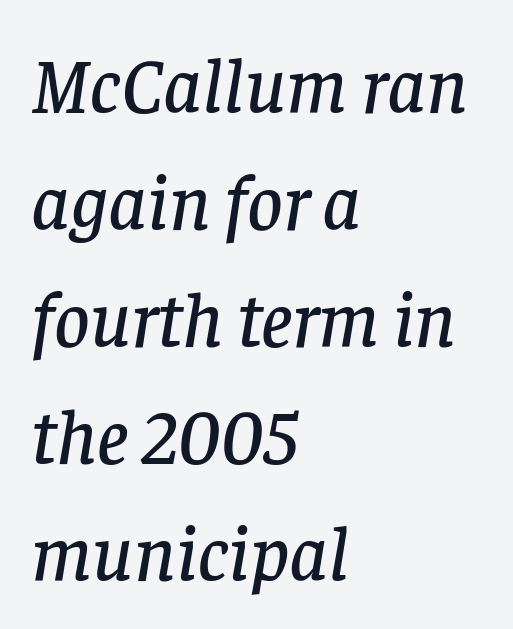
Check under the words: just untouched page. Varying glyph widths throughout — classic text-font behaviour. What kind of face is this? One with serifs. Regarding leading, the lines here are spaced in the standard way.
